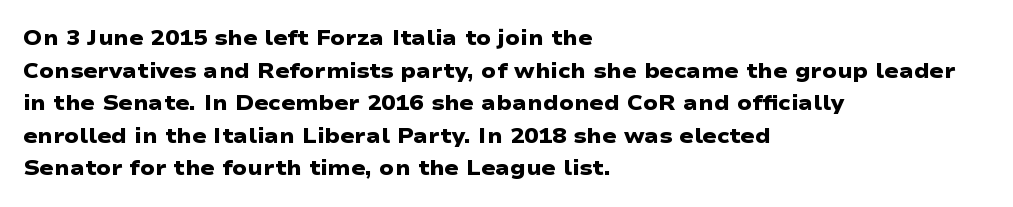
{"bold": "yes", "underline": "no", "align": "left", "line_spacing": "normal", "line_spacing_ratio": 1.55, "letter_spacing": "normal", "letter_spacing_em": 0.0, "glyph_px": 21}
